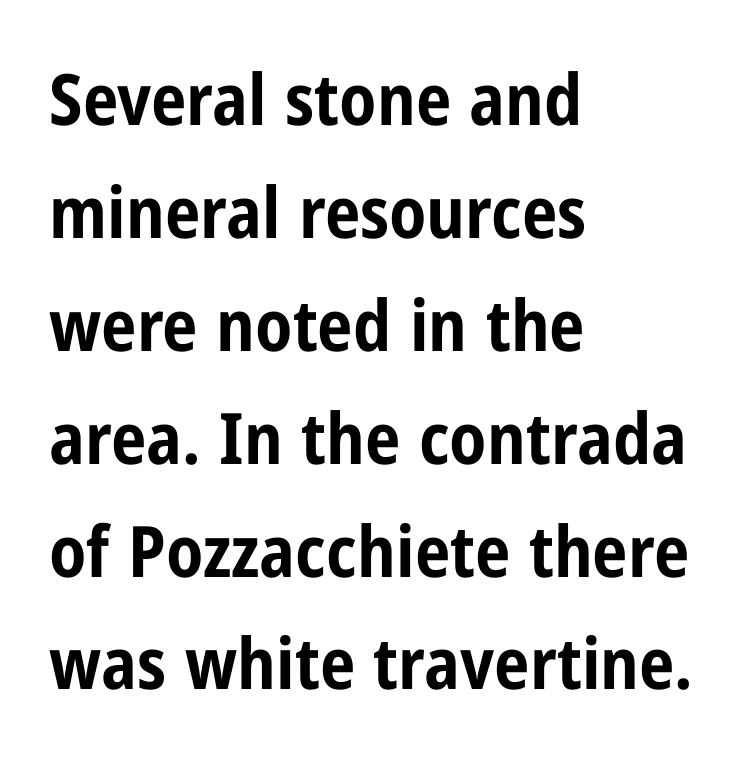
Just letters on the line, the space beneath them empty. The face used here is proportionally spaced, like ordinary book or web type. A normal amount of white space separates one row of letters from the next. Set as a true bold cut, around the 700 mark. A typesetter would label this face a sans. Horizontally, the lines are justified to the leading edge only.
